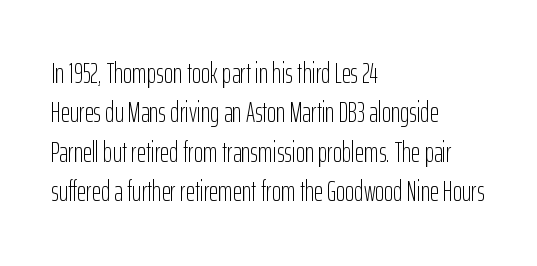
{"serif": "no", "italic": "no", "bold": "no", "weight": "light", "width": "condensed", "stroke_contrast": "low", "x_height": "medium", "monospaced": "no", "underline": "no", "align": "left", "line_spacing": "normal", "line_spacing_ratio": 1.41, "letter_spacing": "normal", "letter_spacing_em": 0.0, "glyph_px": 28}
